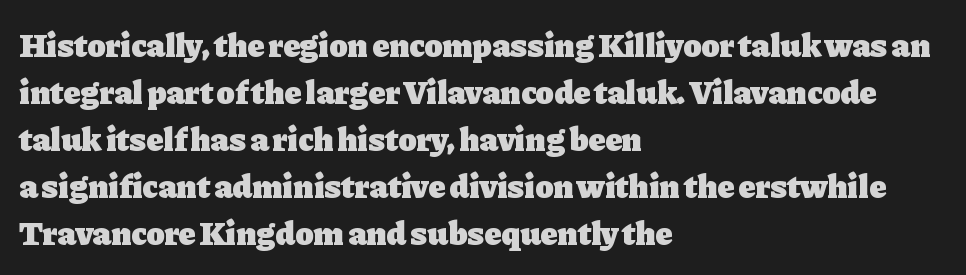
{"serif": "yes", "italic": "no", "bold": "yes", "weight": "heavy", "width": "normal", "stroke_contrast": "low", "x_height": "medium", "monospaced": "no", "underline": "no", "align": "left", "line_spacing": "normal", "line_spacing_ratio": 1.38, "letter_spacing": "normal", "letter_spacing_em": 0.0, "glyph_px": 34}
